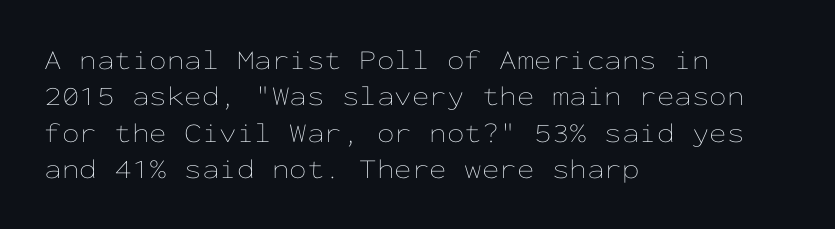
Q: Is the text bold? A: No.
Q: Is the text italic (slanted)? A: No, it is upright.
Q: Is the text underlined? A: No.
Q: How is the paragraph aligned? A: Left-aligned.
Q: Is the spacing between letters normal or unusually wide? A: Normal.
Q: Is the spacing between lines tight, normal or loose? A: Normal.
Q: Width (condensed, normal, or wide)? A: Wide.
Q: Stroke contrast? A: Low.
Q: x-height? A: Medium.
Q: Monospaced? A: Yes.
